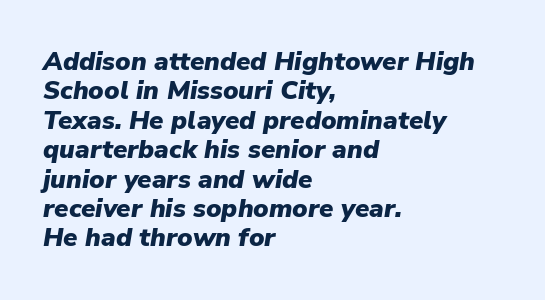
Leftover space on each line is placed entirely after the last word. This sample uses an oblique cut, with every glyph tilted off the vertical. Observe the ordinary spacing: letters are neighbours, not strangers. Line spacing here is tight. I'd describe the lettering as bold — thick and assertive. Descenders hang freely into open space.
